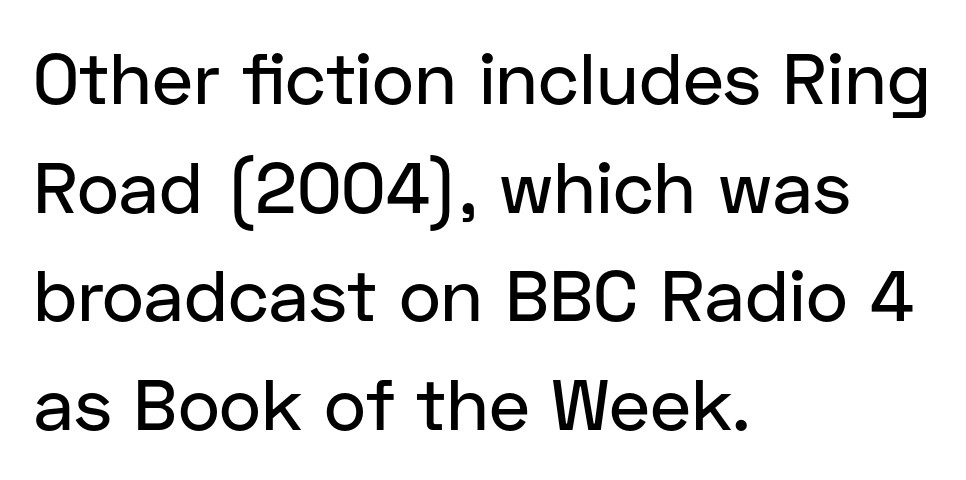
Q: Is the text italic (slanted)? A: No, it is upright.
Q: Is the typeface a serif or a sans-serif typeface? A: Sans-serif.
Q: Is the text underlined? A: No.
Q: How is the paragraph aligned? A: Left-aligned.
Q: Is the spacing between letters normal or unusually wide? A: Normal.
Q: Is the spacing between lines tight, normal or loose? A: Normal.
Q: Width (condensed, normal, or wide)? A: Normal.
Q: Stroke contrast? A: Low.
Q: x-height? A: Medium.
Q: Monospaced? A: No.
